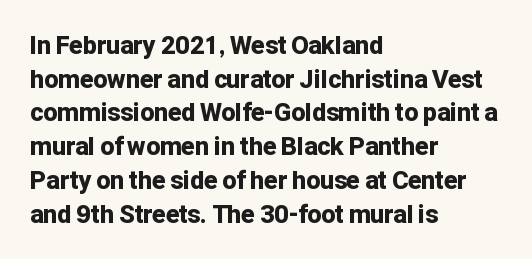
{"italic": "no", "bold": "yes", "underline": "no", "align": "left", "line_spacing": "normal", "line_spacing_ratio": 1.35, "letter_spacing": "normal", "letter_spacing_em": 0.0, "glyph_px": 25}
